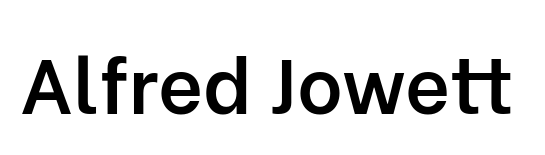
{"serif": "no", "italic": "no", "bold": "semi", "weight": "semibold", "width": "normal", "stroke_contrast": "low", "x_height": "medium", "monospaced": "no", "underline": "no", "letter_spacing": "normal", "letter_spacing_em": 0.0, "glyph_px": 78}
